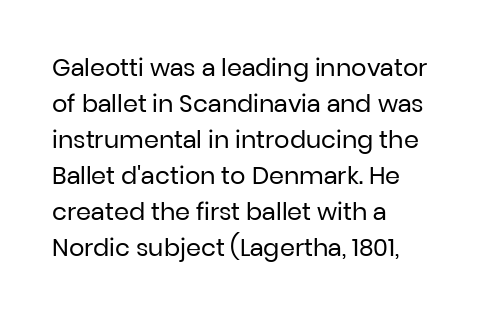
Q: Is the text bold? A: No.
Q: Is the text italic (slanted)? A: No, it is upright.
Q: Is the text underlined? A: No.
Q: How is the paragraph aligned? A: Left-aligned.
Q: Is the spacing between letters normal or unusually wide? A: Normal.
Q: Is the spacing between lines tight, normal or loose? A: Normal.
